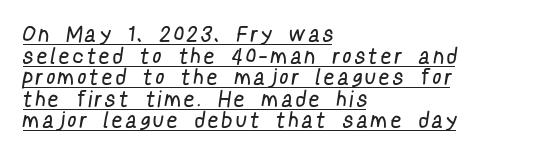
Q: Is the text bold? A: No.
Q: Is the text underlined? A: Yes.
Q: How is the paragraph aligned? A: Left-aligned.
Q: Is the spacing between letters normal or unusually wide? A: Unusually wide.
Q: Is the spacing between lines tight, normal or loose? A: Tight.
